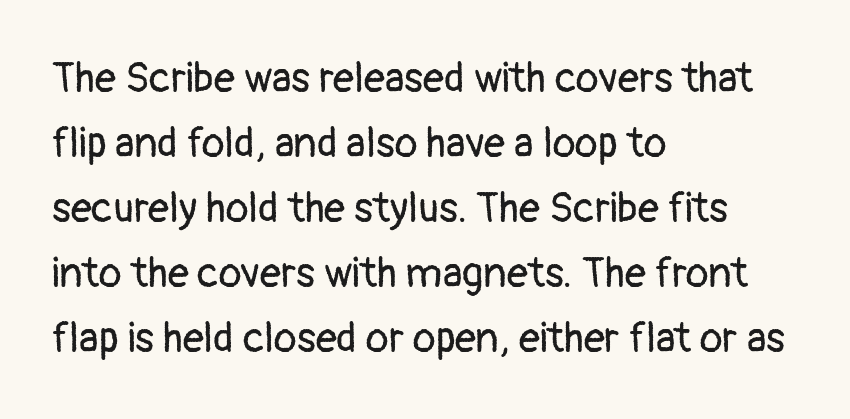
Q: Is the text bold? A: No.
Q: Is the text italic (slanted)? A: No, it is upright.
Q: Is the typeface a serif or a sans-serif typeface? A: Sans-serif.
Q: Is the text underlined? A: No.
Q: How is the paragraph aligned? A: Left-aligned.
Q: Is the spacing between letters normal or unusually wide? A: Normal.
Q: Is the spacing between lines tight, normal or loose? A: Normal.
Q: Width (condensed, normal, or wide)? A: Normal.
Q: Stroke contrast? A: Low.
Q: x-height? A: Medium.
Q: Monospaced? A: No.
